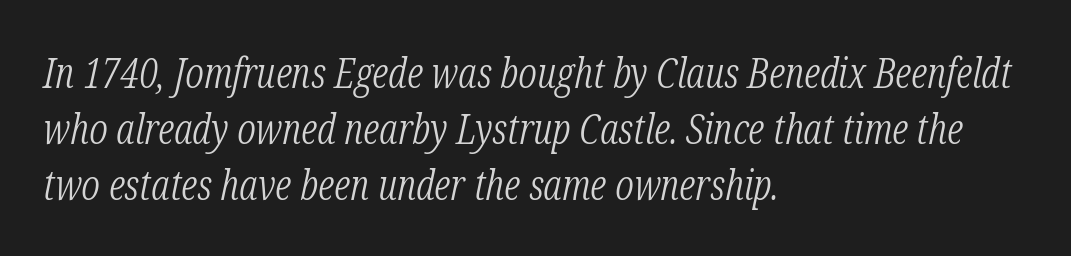
Tall strokes in this sample are angled rather than plumb. Compared with typical body copy, the letter spacing here is the same. Honestly, there is no underline to notice here at all. A typesetter would call this proportional, since set widths differ per character.
